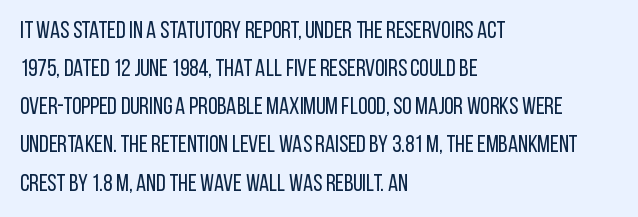
The image shows 24 px text type, upright; set left-aligned, normal line spacing (1.59x), normal letter spacing, not underlined.
